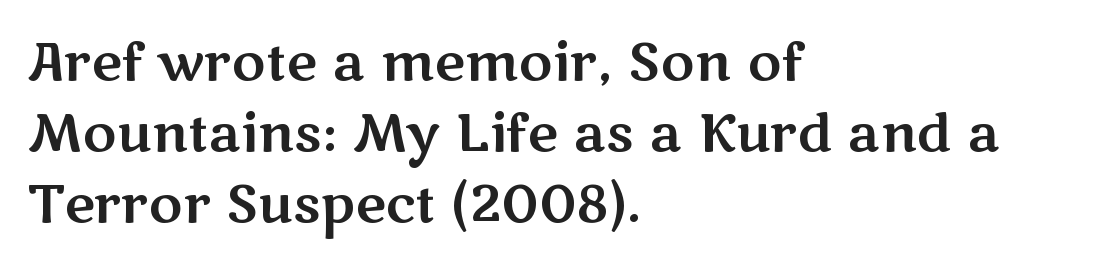
The image shows 52 px wide sans-serif type, upright; set left-aligned, normal line spacing (1.37x), normal letter spacing, not underlined; medium stroke contrast and a medium x-height.
